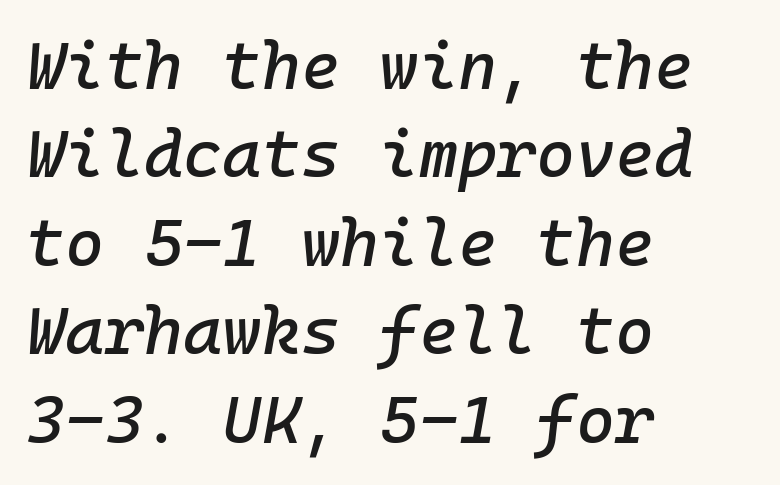
The paragraph shown leans on its left margin. How would I describe the line gaps? Plain and ordinary. Unmarked baselines from the first word to the last. Slant detected: the letters are inclined. Is the letter spacing exaggerated? No — it looks like the ordinary default.
